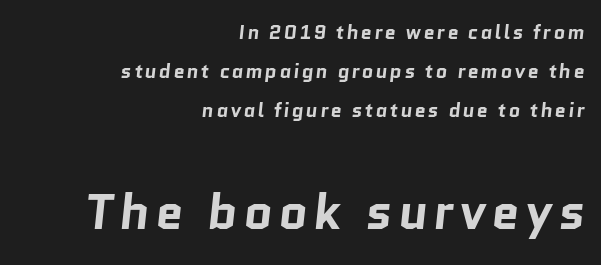
Check where the strokes stop: nothing finishes them off — pure sans. The strokes are fattened all the way to bold. Reading down the block, your eye finds every line finishing at a fixed right position. The second block has been scaled up relative to the first. Here the designer chose a conventional face with non-uniform glyph widths.
